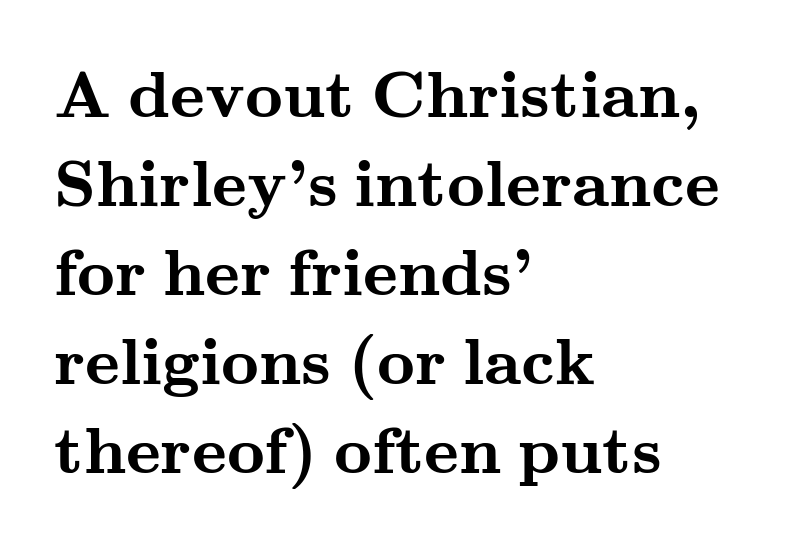
Quick note: underline off. The font family rendered here belongs to the serif group. Horizontally, the lines are justified to the leading edge only. Every letter is thick-stroked: bold, no question.
